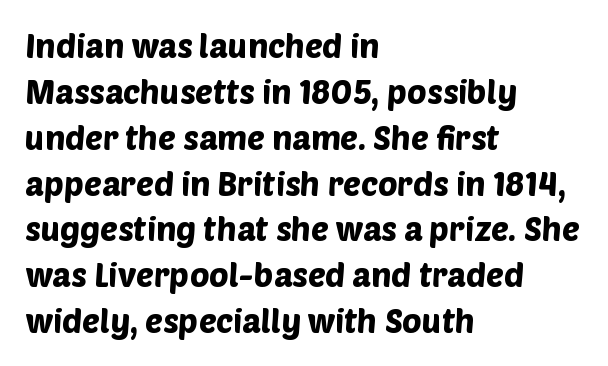
The image shows 33 px sans-serif type; set left-aligned, normal line spacing (1.39x), normal letter spacing, not underlined; low stroke contrast and a large x-height.
